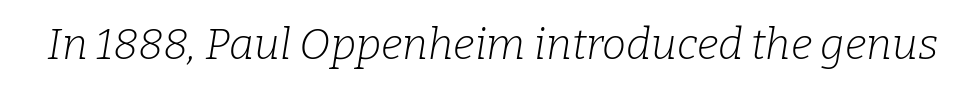
Q: Is the text bold? A: No.
Q: Is the text italic (slanted)? A: Yes, it leans right by about 9 degrees.
Q: Is the typeface a serif or a sans-serif typeface? A: Serif.
Q: Is the text underlined? A: No.
Q: Is the spacing between letters normal or unusually wide? A: Normal.
Q: Width (condensed, normal, or wide)? A: Normal.
Q: Stroke contrast? A: Low.
Q: x-height? A: Medium.
Q: Monospaced? A: No.
